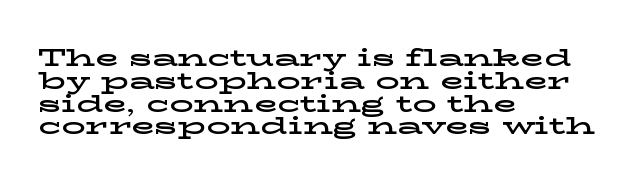
The image shows 24 px text type, upright; set left-aligned, tight line spacing (0.95x), normal letter spacing, not underlined.
